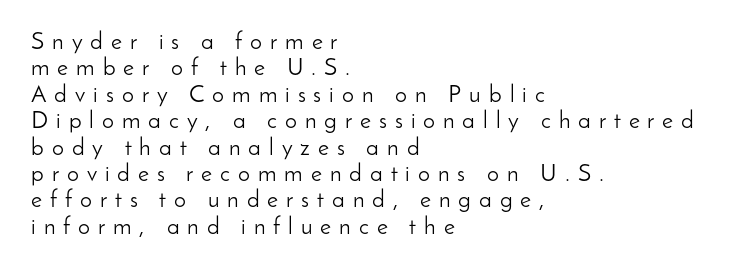
Q: Is the text bold? A: No.
Q: Is the text italic (slanted)? A: No, it is upright.
Q: Is the text underlined? A: No.
Q: How is the paragraph aligned? A: Left-aligned.
Q: Is the spacing between letters normal or unusually wide? A: Unusually wide.
Q: Is the spacing between lines tight, normal or loose? A: Tight.
